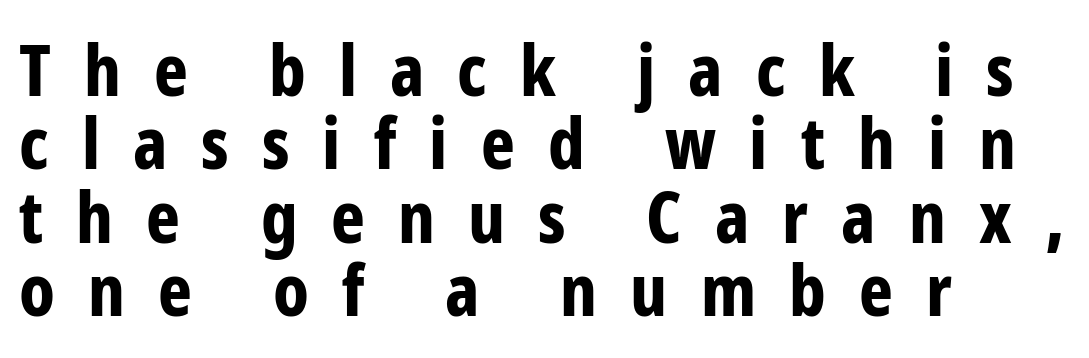
{"serif": "no", "italic": "no", "bold": "yes", "weight": "bold", "width": "condensed", "stroke_contrast": "low", "x_height": "medium", "monospaced": "no", "underline": "no", "align": "left", "line_spacing": "tight", "line_spacing_ratio": 1.02, "letter_spacing": "wide", "letter_spacing_em": 0.46, "glyph_px": 72}
